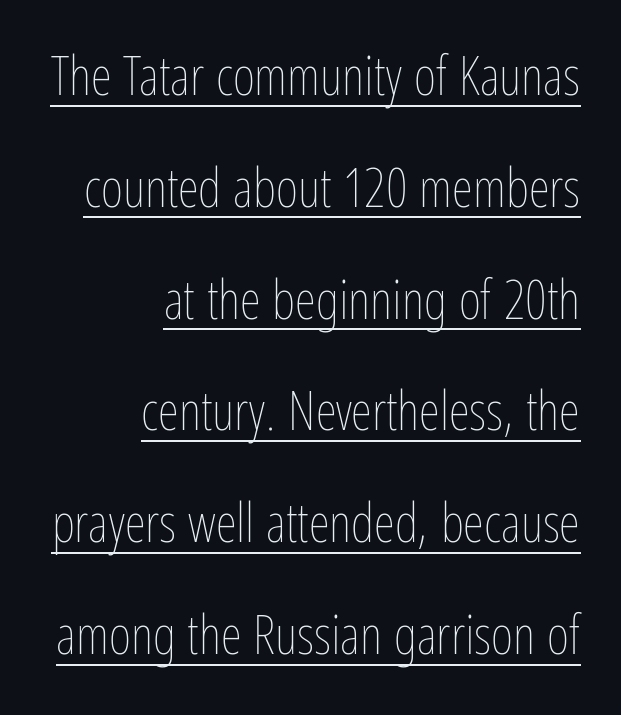
{"italic": "no", "bold": "no", "weight": "thin", "width": "condensed", "stroke_contrast": "low", "x_height": "medium", "monospaced": "no", "underline": "yes", "align": "right", "line_spacing": "loose", "line_spacing_ratio": 2.07, "letter_spacing": "normal", "letter_spacing_em": 0.0, "glyph_px": 54}
